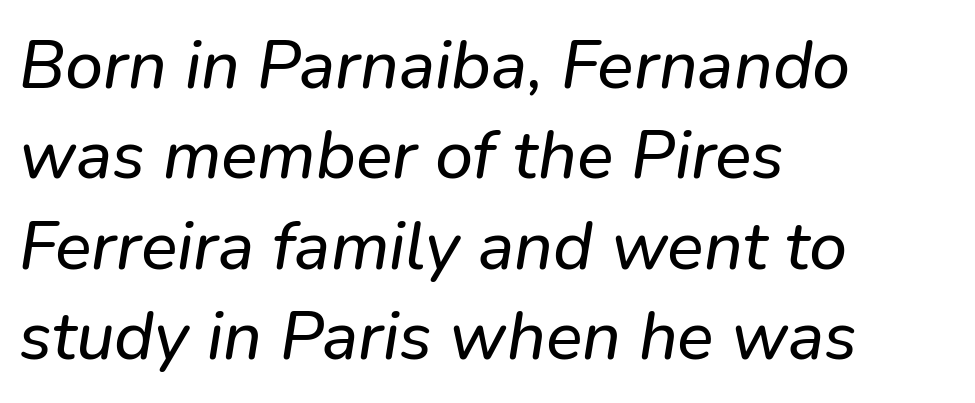
{"italic": "yes", "lean": "right", "slant_degrees": 9, "width": "normal", "stroke_contrast": "low", "x_height": "medium", "monospaced": "no", "underline": "no", "align": "left", "line_spacing": "normal", "line_spacing_ratio": 1.33, "letter_spacing": "normal", "letter_spacing_em": 0.0, "glyph_px": 68}
